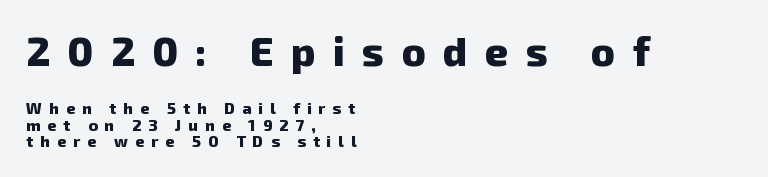
This rendering features lettering with no underline. Quick note: interline space is minimal. Bold? Absolutely — the strokes are thick and heavy. Reading top to bottom, the characters get smaller at the block break.
